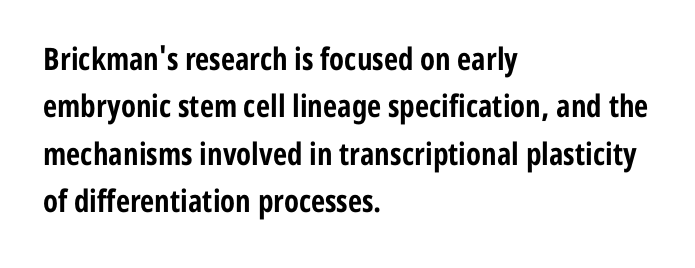
Here the designer chose a conventional face with non-uniform glyph widths. The text block is weighted toward the left margin, trailing off unevenly rightward. You could call the tracking neutral — neither tight nor loose. Nobody drew a line under any word here. Each new line begins a customary step beneath the previous one.
